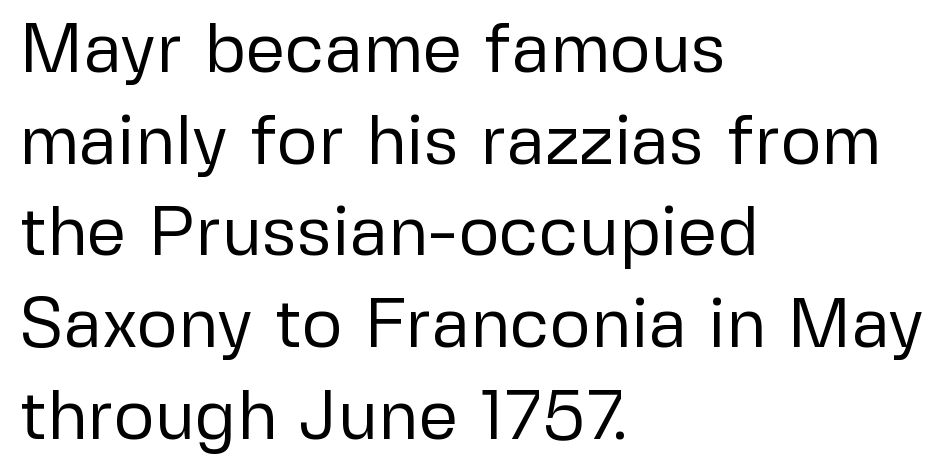
The image shows 70 px regular-weight sans-serif type, upright; set left-aligned, normal line spacing (1.31x), normal letter spacing, not underlined; low stroke contrast and a medium x-height.
